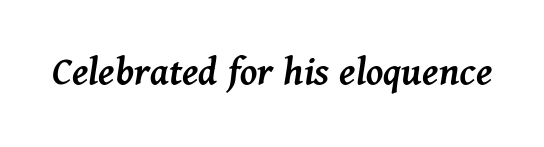
The image shows 42 px semibold type, italic (leaning right); set normal letter spacing, not underlined; medium stroke contrast and a medium x-height.
